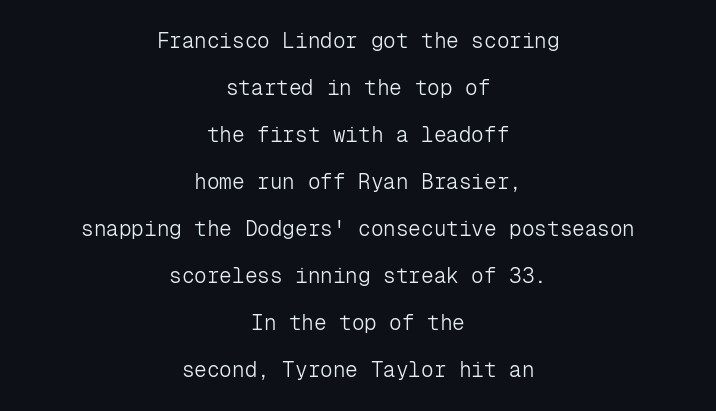
{"italic": "no", "bold": "no", "underline": "no", "align": "center", "line_spacing": "loose", "line_spacing_ratio": 2.24, "letter_spacing": "normal", "letter_spacing_em": 0.0, "glyph_px": 21}
